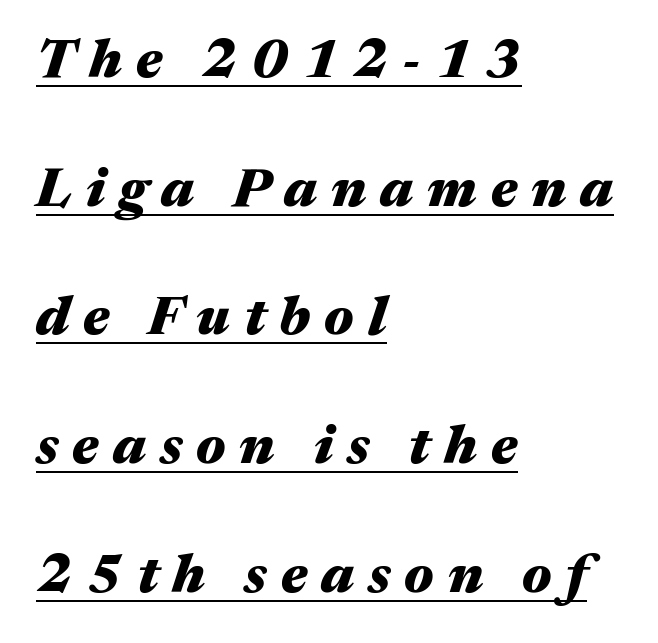
The image shows 55 px heavy, wide type, italic (leaning right); set left-aligned, loose line spacing (2.34x), unusually wide letter spacing (+0.25 em), underlined; medium stroke contrast and a medium x-height.
